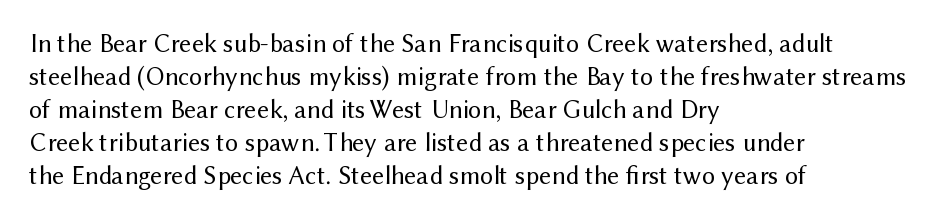
{"italic": "no", "bold": "no", "underline": "no", "align": "left", "line_spacing": "normal", "line_spacing_ratio": 1.27, "letter_spacing": "normal", "letter_spacing_em": 0.0, "glyph_px": 26}
